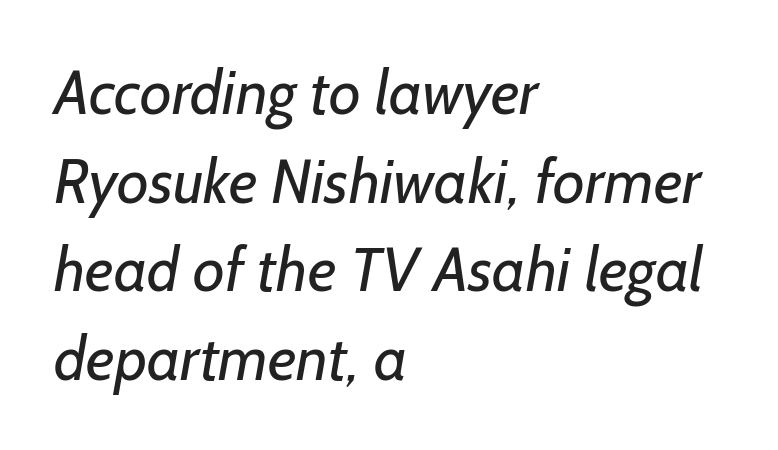
{"serif": "no", "bold": "no", "weight": "regular", "width": "normal", "stroke_contrast": "low", "x_height": "medium", "monospaced": "no", "underline": "no", "align": "left", "line_spacing": "normal", "line_spacing_ratio": 1.43, "letter_spacing": "normal", "letter_spacing_em": 0.0, "glyph_px": 62}
